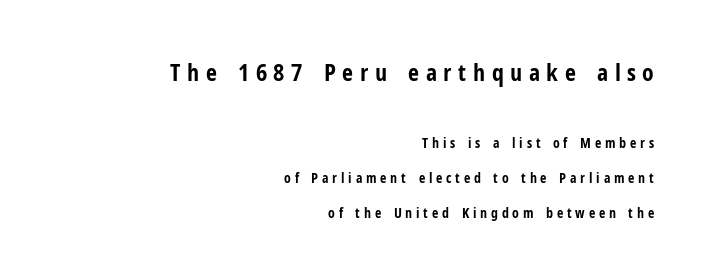
Q: Is the text bold? A: Yes.
Q: Is the text italic (slanted)? A: No, it is upright.
Q: Is the text underlined? A: No.
Q: How is the paragraph aligned? A: Right-aligned.
Q: Is the spacing between letters normal or unusually wide? A: Unusually wide.
Q: Is the spacing between lines tight, normal or loose? A: Loose.
Q: Which block of text is set in a larger size, the first (top) or the second (bottom)? A: The first (top) one.
